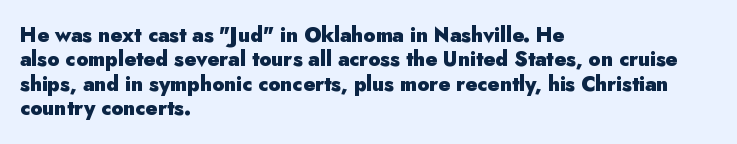
In terms of weight, the rendering is a true, heavy bold. In CSS terms this would be text-align: left. This rendering leaves character spacing at its baseline value. Honestly, there is no underline to notice here at all. The typography opts for an upright posture over an oblique one.
